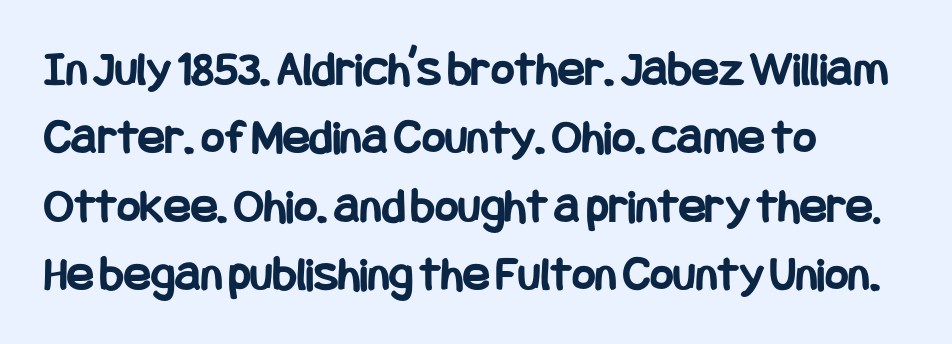
Q: Is the text bold? A: Yes.
Q: Is the text italic (slanted)? A: No, it is upright.
Q: Is the typeface a serif or a sans-serif typeface? A: Sans-serif.
Q: Is the text underlined? A: No.
Q: How is the paragraph aligned? A: Left-aligned.
Q: Is the spacing between letters normal or unusually wide? A: Normal.
Q: Is the spacing between lines tight, normal or loose? A: Normal.
Q: Width (condensed, normal, or wide)? A: Condensed.
Q: Stroke contrast? A: Low.
Q: x-height? A: Large.
